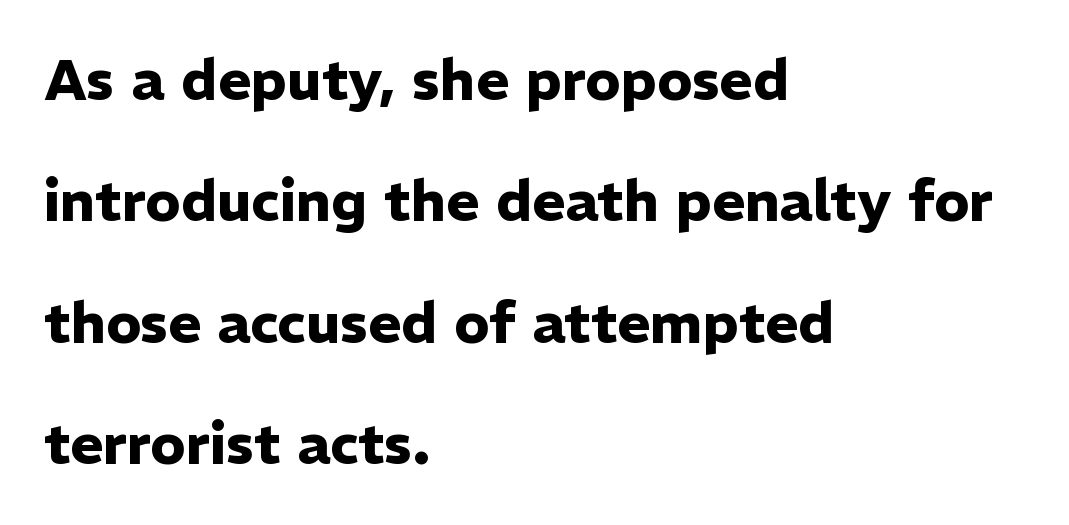
This sample has the flowing, uneven cadence of proportional lettering. The specimen reads as upright at a glance. Caption: multi-line text, flush left, ragged right. Each row of text sits above clean, open space. Summary of weight: heavy, a full bold.
